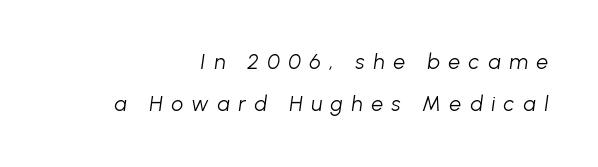
{"italic": "yes", "lean": "right", "slant_degrees": 8, "bold": "no", "underline": "no", "align": "right", "line_spacing": "loose", "line_spacing_ratio": 2.01, "letter_spacing": "wide", "letter_spacing_em": 0.41, "glyph_px": 21}
